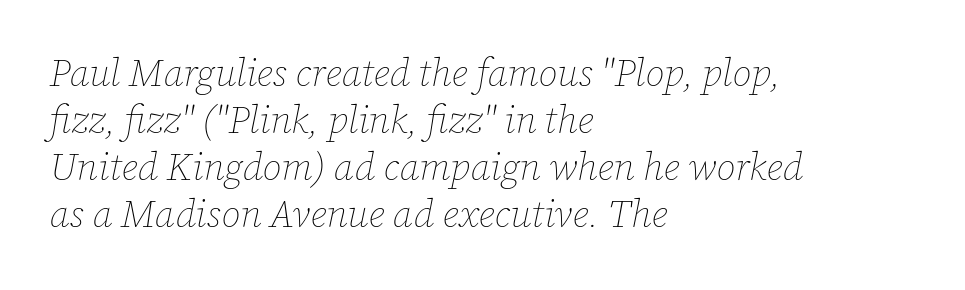
{"italic": "yes", "lean": "right", "slant_degrees": 12, "bold": "no", "weight": "thin", "width": "normal", "stroke_contrast": "low", "x_height": "medium", "monospaced": "no", "underline": "no", "align": "left", "line_spacing_ratio": 1.24, "letter_spacing": "normal", "letter_spacing_em": 0.0, "glyph_px": 38}
